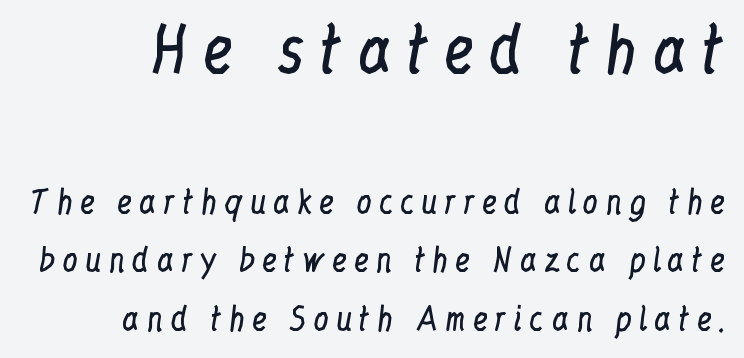
A typesetter would label this face a serif. The typesetting does not lean heavy: it is not bold. The passage shown is typed in a proportional face where columns would drift.
